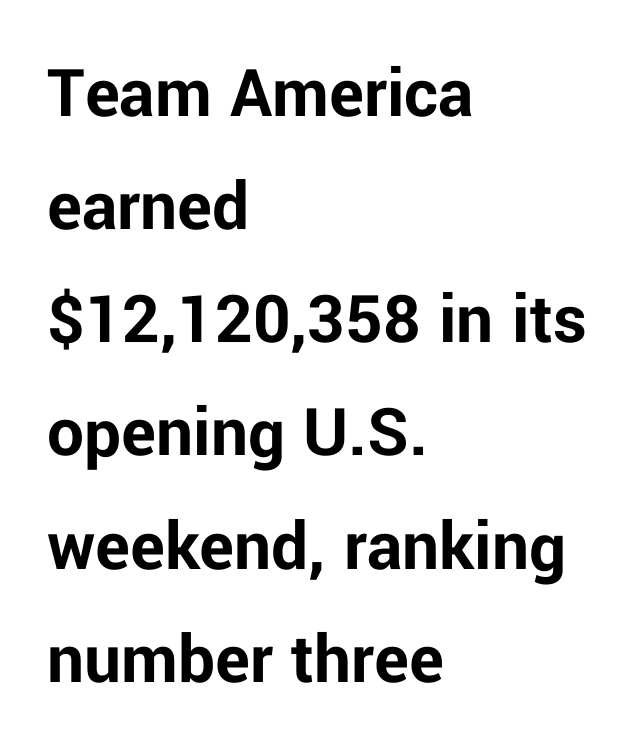
{"serif": "no", "italic": "no", "bold": "yes", "weight": "bold", "width": "normal", "stroke_contrast": "low", "x_height": "medium", "monospaced": "no", "underline": "no", "align": "left", "line_spacing": "normal", "line_spacing_ratio": 1.55, "letter_spacing": "normal", "letter_spacing_em": 0.0, "glyph_px": 73}
